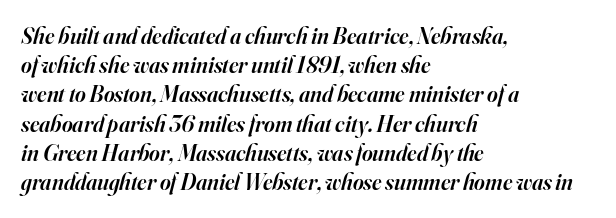
The image shows 23 px text type, italic (leaning right); set left-aligned, normal line spacing (1.27x), normal letter spacing, not underlined.
